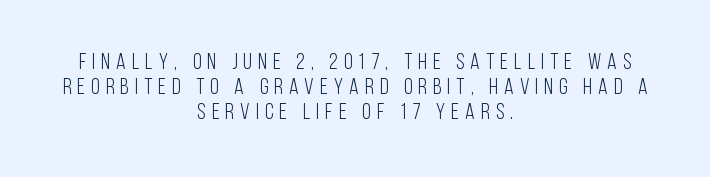
{"italic": "no", "bold": "no", "underline": "no", "align": "center", "line_spacing": "tight", "line_spacing_ratio": 1.13, "letter_spacing": "wide", "letter_spacing_em": 0.28, "glyph_px": 22}
